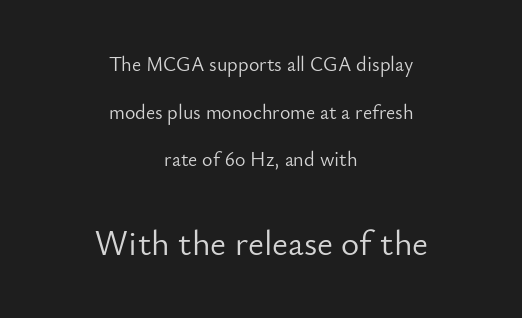
Nothing sits at the stroke ends, so this counts as sans-serif. The rendering positions every line midway between the sides. Widely set lines give the paragraph a tall, airy silhouette. Characters follow at the spacing the type designer built in. On a weight scale, this lands at 450 or below. Is there any slant? The stems are plumb.
